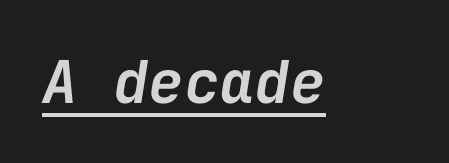
The image shows 59 px semibold type, italic (leaning right), monospaced; set normal letter spacing, underlined; low stroke contrast and a medium x-height.
